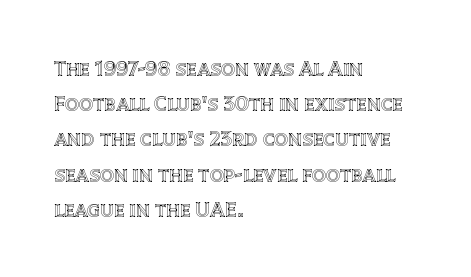
The face used here is rendered with its standard letterfit. A bare baseline throughout the passage. The compositor pushed each line to the left boundary. Regarding leading, the lines here are spaced in the standard way.
